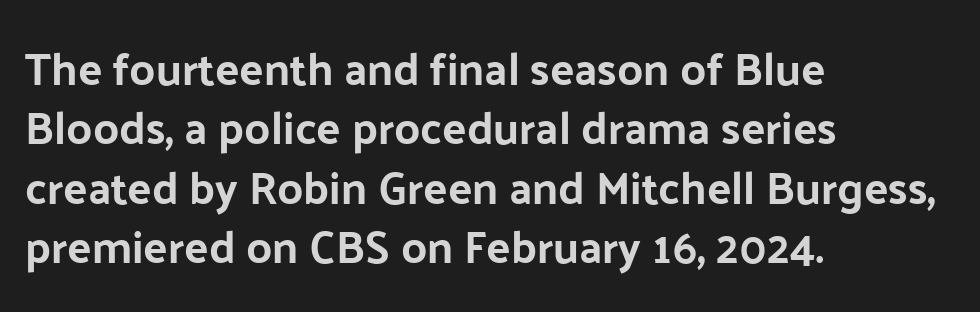
{"serif": "no", "italic": "no", "width": "normal", "stroke_contrast": "low", "x_height": "medium", "monospaced": "no", "underline": "no", "align": "left", "line_spacing": "normal", "line_spacing_ratio": 1.32, "letter_spacing": "normal", "letter_spacing_em": 0.0, "glyph_px": 45}
